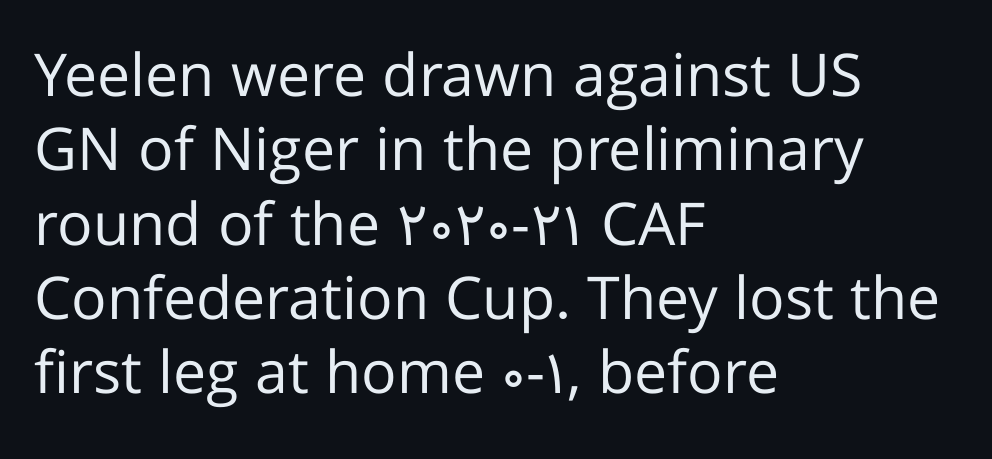
Q: Is the text bold? A: No.
Q: Is the text italic (slanted)? A: No, it is upright.
Q: Is the typeface a serif or a sans-serif typeface? A: Sans-serif.
Q: Is the text underlined? A: No.
Q: How is the paragraph aligned? A: Left-aligned.
Q: Is the spacing between letters normal or unusually wide? A: Normal.
Q: Is the spacing between lines tight, normal or loose? A: Normal.
Q: Width (condensed, normal, or wide)? A: Normal.
Q: Stroke contrast? A: Low.
Q: x-height? A: Medium.
Q: Monospaced? A: No.
